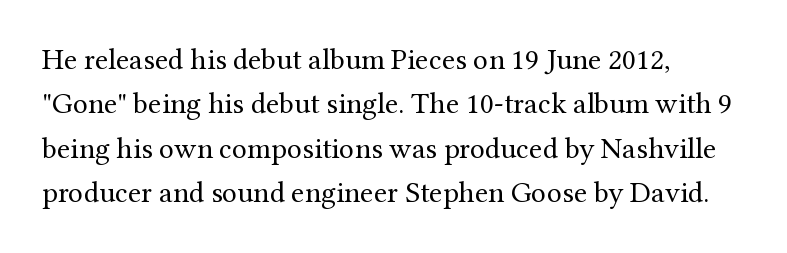
The image shows 30 px regular-weight serif type, upright; set left-aligned, normal line spacing (1.48x), normal letter spacing, not underlined; medium stroke contrast and a medium x-height.
